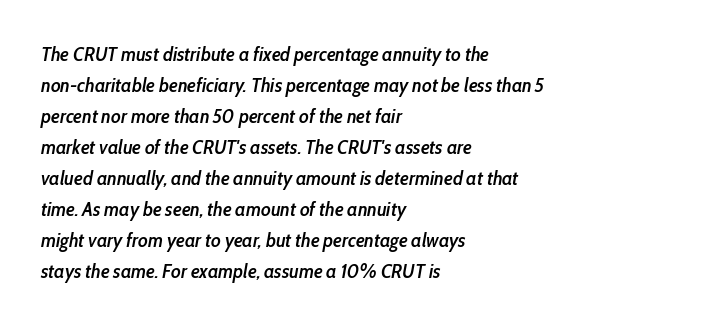
The image shows 20 px text type, italic (leaning right); set left-aligned, normal line spacing (1.55x), normal letter spacing, not underlined.
